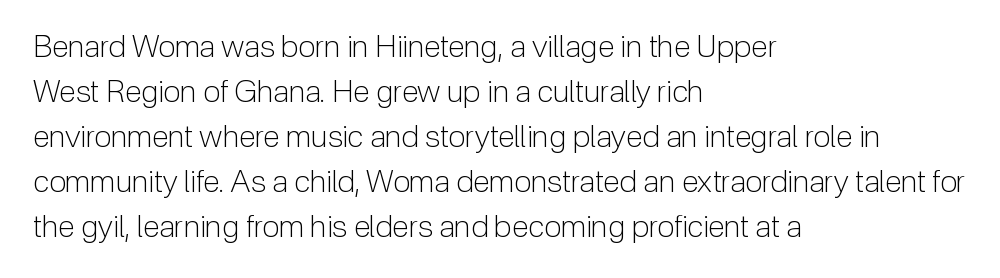
Spacing verdict: proportional, widths tailored to each character. Stroke mass is kept to a normal reading level or below. A typesetter would call this zero additional tracking. Students, observe: this is what conventionally led text looks like.
